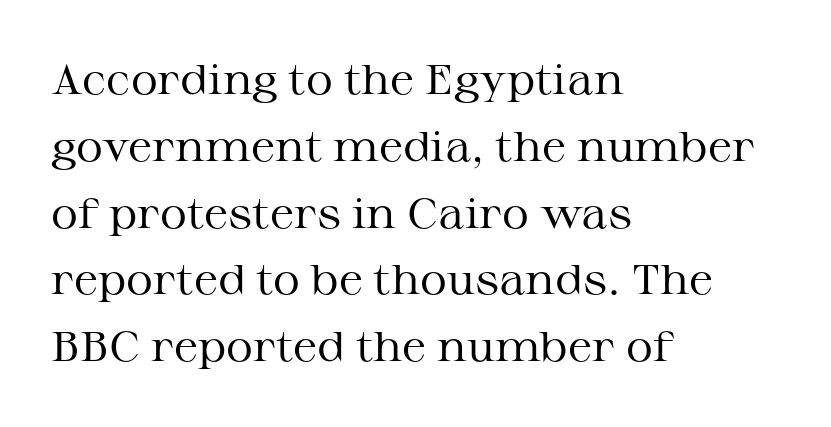
Q: Is the text bold? A: No.
Q: Is the text italic (slanted)? A: No, it is upright.
Q: Is the typeface a serif or a sans-serif typeface? A: Serif.
Q: Is the text underlined? A: No.
Q: How is the paragraph aligned? A: Left-aligned.
Q: Is the spacing between letters normal or unusually wide? A: Normal.
Q: Is the spacing between lines tight, normal or loose? A: Normal.
Q: Width (condensed, normal, or wide)? A: Wide.
Q: Stroke contrast? A: Medium.
Q: x-height? A: Medium.
Q: Monospaced? A: No.
